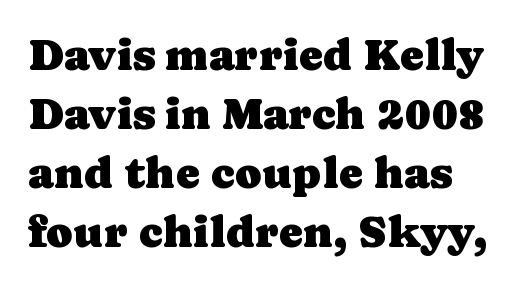
The image shows 45 px serif type, upright; set normal line spacing (1.31x), normal letter spacing, not underlined; low stroke contrast and a medium x-height.
